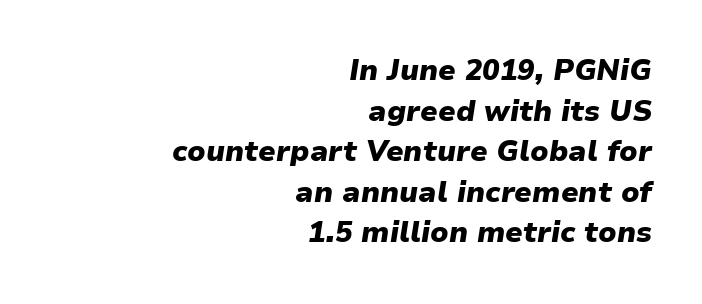
This rendering leaves character spacing at its baseline value. Only glyphs here, with clear space below each row. Do the characters align in a grid? No, the font is proportional. Emphasis-style slanted type is in use.
